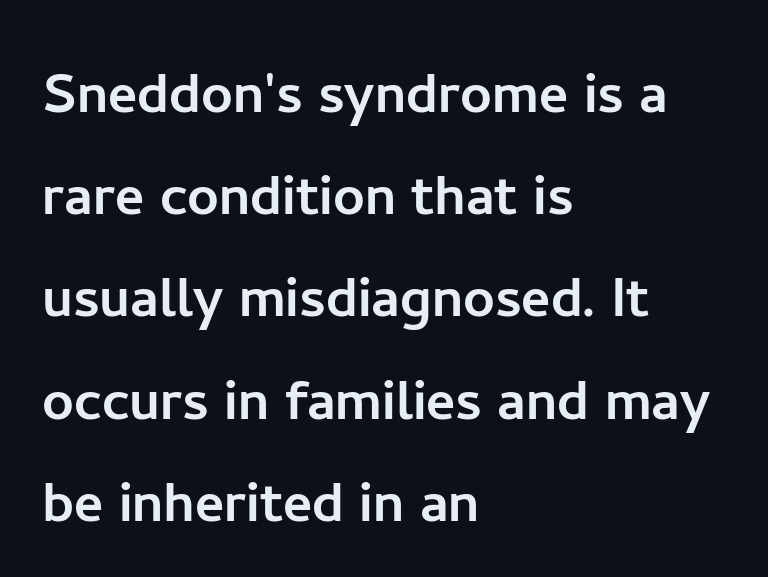
Q: Is the text italic (slanted)? A: No, it is upright.
Q: Is the typeface a serif or a sans-serif typeface? A: Sans-serif.
Q: Is the text underlined? A: No.
Q: How is the paragraph aligned? A: Left-aligned.
Q: Is the spacing between letters normal or unusually wide? A: Normal.
Q: Is the spacing between lines tight, normal or loose? A: Normal.
Q: Width (condensed, normal, or wide)? A: Normal.
Q: Stroke contrast? A: Low.
Q: x-height? A: Medium.
Q: Monospaced? A: No.
